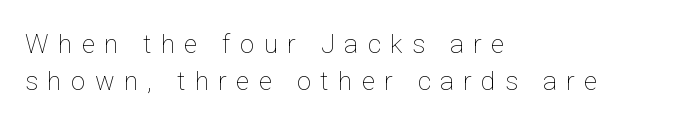
A typesetter would call this leading conventional body-copy spacing. Short and long lines alike share a common starting point at left. The string is rendered with underlining switched off. Upright lettering throughout. The passage shown is not bold in any degree.
